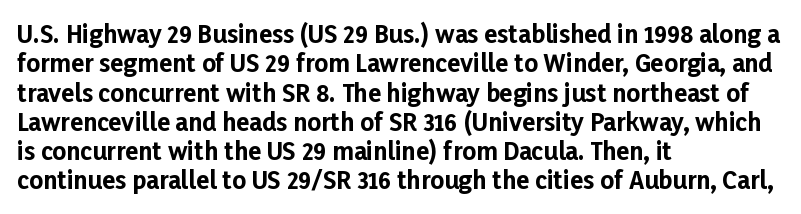
{"italic": "no", "bold": "yes", "underline": "no", "align": "left", "line_spacing_ratio": 1.22, "letter_spacing": "normal", "letter_spacing_em": 0.0, "glyph_px": 24}
